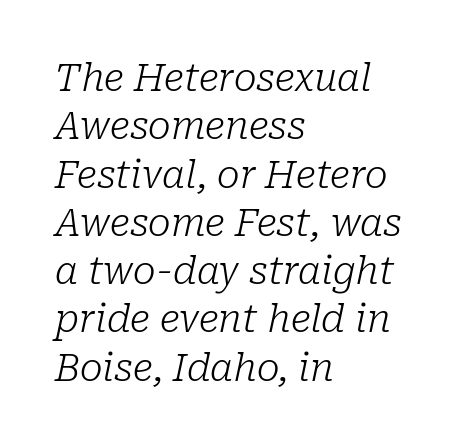
{"serif": "yes", "italic": "yes", "lean": "right", "slant_degrees": 10, "bold": "no", "weight": "light", "width": "normal", "stroke_contrast": "low", "x_height": "medium", "monospaced": "no", "underline": "no", "align": "left", "line_spacing": "normal", "line_spacing_ratio": 1.27, "letter_spacing": "normal", "letter_spacing_em": 0.0, "glyph_px": 38}
